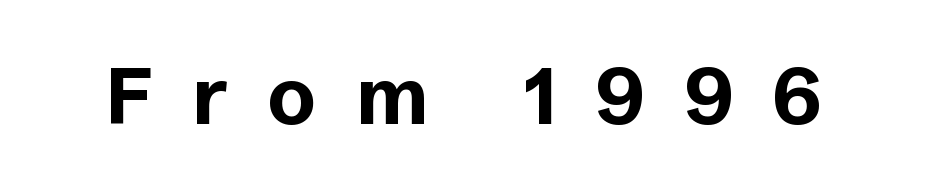
{"serif": "no", "italic": "no", "bold": "yes", "weight": "bold", "width": "normal", "stroke_contrast": "low", "x_height": "medium", "monospaced": "no", "underline": "no", "letter_spacing": "wide", "letter_spacing_em": 0.49, "glyph_px": 80}
